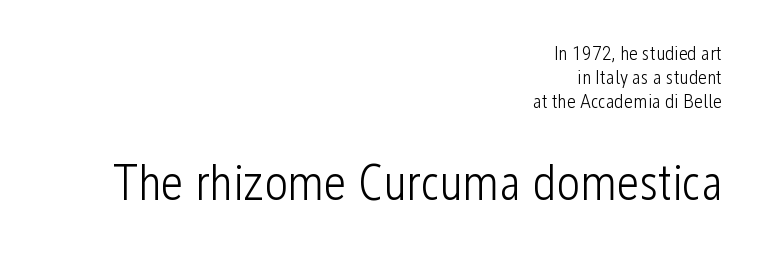
Q: Is the text bold? A: No.
Q: Is the text italic (slanted)? A: No, it is upright.
Q: Is the typeface a serif or a sans-serif typeface? A: Sans-serif.
Q: Is the text underlined? A: No.
Q: How is the paragraph aligned? A: Right-aligned.
Q: Is the spacing between letters normal or unusually wide? A: Normal.
Q: Which block of text is set in a larger size, the first (top) or the second (bottom)? A: The second (bottom) one.
Q: Width (condensed, normal, or wide)? A: Condensed.
Q: Stroke contrast? A: Low.
Q: x-height? A: Medium.
Q: Monospaced? A: No.
